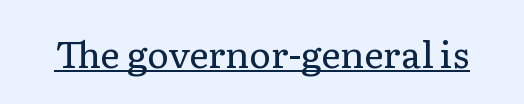
To sum up the face: it has serifs. The tracking reads as untouched default to a designer's eye. The passage shown is typed in a proportional face where columns would drift. The lettering holds an erect, upright posture throughout. Each stroke keeps to a modest, everyday thickness or less. Notice how a bar underscores the lettering throughout.
